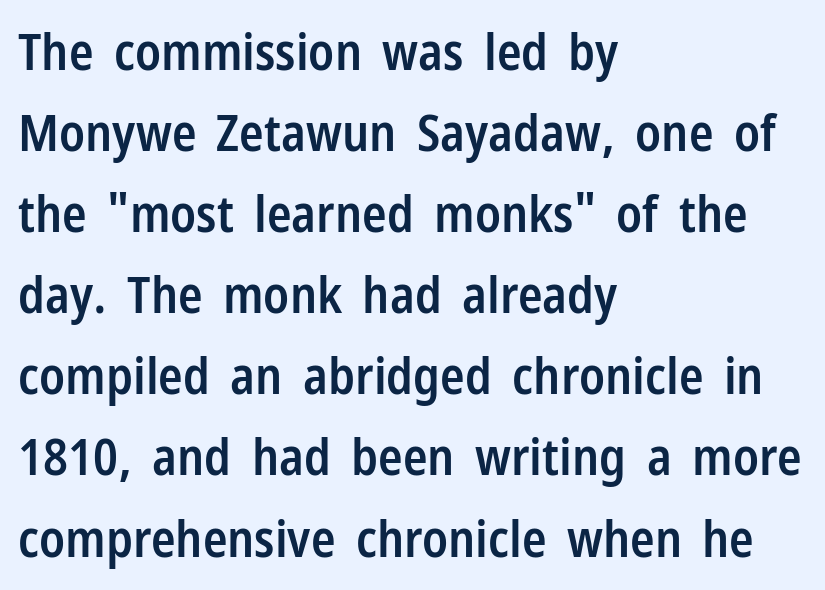
Underlining? Definitely not there. Does the leading feel generous? No, just average. Emphasis by weight is partial: semibold. Observe the absence of serifs on each vertical stroke in this sample. Between one letter and the next there's only the usual sliver of space.
